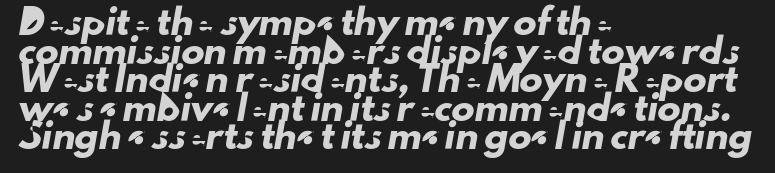
{"underline": "no", "align": "left", "line_spacing_ratio": 1.24, "letter_spacing": "normal", "letter_spacing_em": 0.0, "glyph_px": 23}
